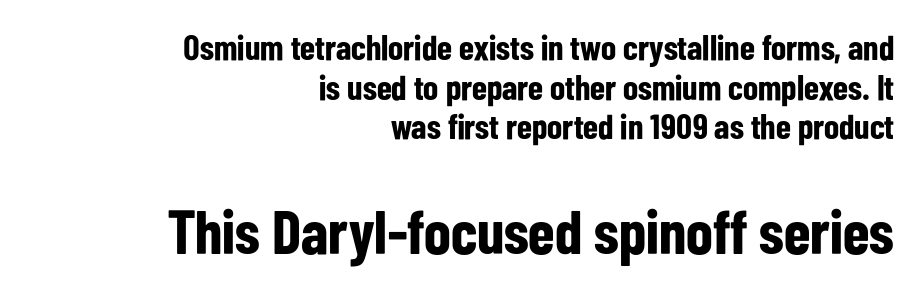
Q: Is the text bold? A: Yes.
Q: Is the text italic (slanted)? A: No, it is upright.
Q: Is the typeface a serif or a sans-serif typeface? A: Sans-serif.
Q: Is the text underlined? A: No.
Q: How is the paragraph aligned? A: Right-aligned.
Q: Is the spacing between letters normal or unusually wide? A: Normal.
Q: Is the spacing between lines tight, normal or loose? A: Tight.
Q: Which block of text is set in a larger size, the first (top) or the second (bottom)? A: The second (bottom) one.
Q: Width (condensed, normal, or wide)? A: Condensed.
Q: Stroke contrast? A: Low.
Q: x-height? A: Medium.
Q: Monospaced? A: No.
